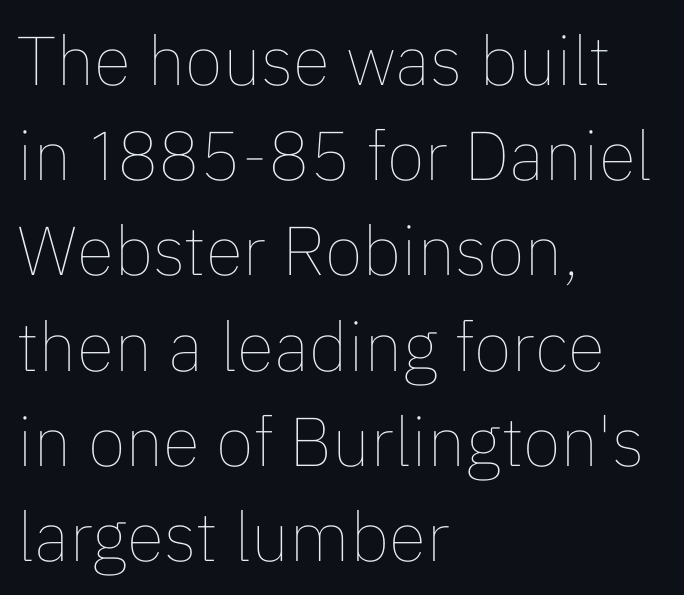
{"italic": "no", "bold": "no", "weight": "thin", "width": "normal", "stroke_contrast": "low", "x_height": "medium", "monospaced": "no", "underline": "no", "align": "left", "line_spacing": "normal", "line_spacing_ratio": 1.38, "letter_spacing": "normal", "letter_spacing_em": 0.0, "glyph_px": 69}
